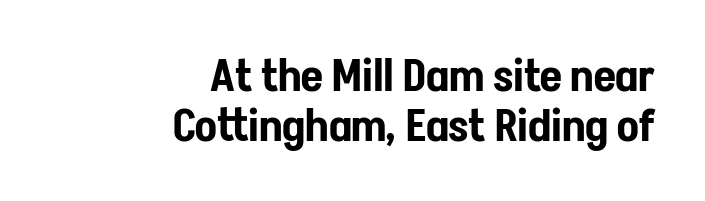
The passage shown is typeset with a sans-serif family. Here the designer chose a conventional face with non-uniform glyph widths. The compositor pushed each line to the right boundary. Rows of type sit shoulder to shoulder in the vertical direction. Is there any slant? The stems are plumb.
